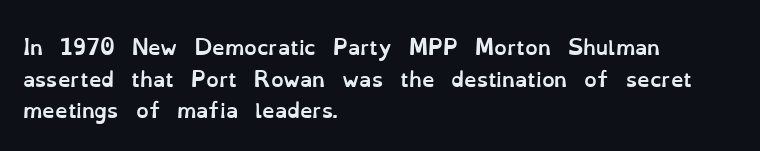
{"italic": "no", "bold": "yes", "underline": "no", "align": "left", "line_spacing": "normal", "line_spacing_ratio": 1.58, "letter_spacing": "normal", "letter_spacing_em": 0.0, "glyph_px": 20}
